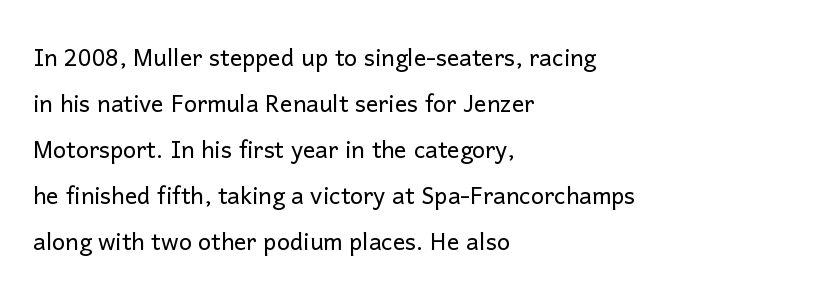
The image shows 31 px light sans-serif type, upright; set left-aligned, normal line spacing (1.48x), normal letter spacing, not underlined; low stroke contrast and a medium x-height.
